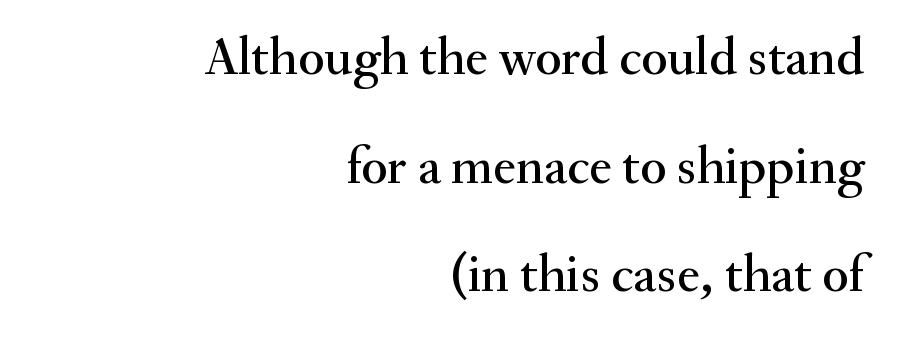
The image shows 54 px serif type, upright; set right-aligned, loose line spacing (2.01x), normal letter spacing, not underlined; medium stroke contrast and a small x-height.
